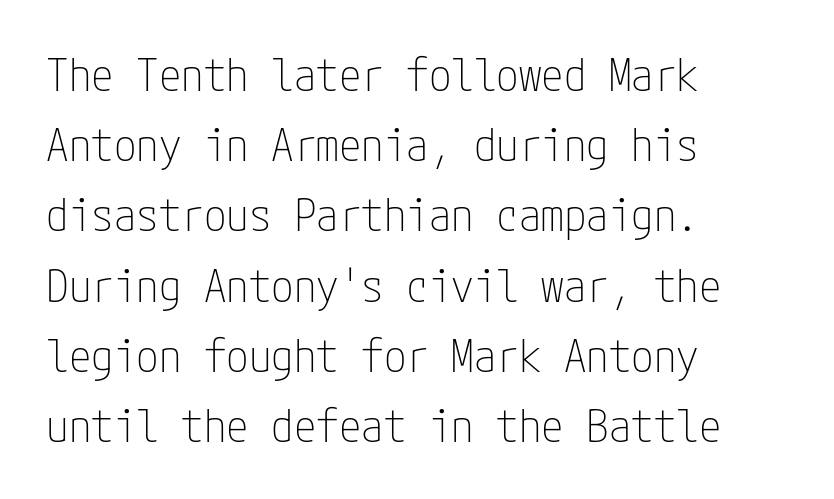
Q: Is the text bold? A: No.
Q: Is the text italic (slanted)? A: No, it is upright.
Q: Is the typeface a serif or a sans-serif typeface? A: Sans-serif.
Q: Is the text underlined? A: No.
Q: How is the paragraph aligned? A: Left-aligned.
Q: Is the spacing between letters normal or unusually wide? A: Normal.
Q: Is the spacing between lines tight, normal or loose? A: Normal.
Q: Width (condensed, normal, or wide)? A: Condensed.
Q: Stroke contrast? A: Low.
Q: x-height? A: Medium.
